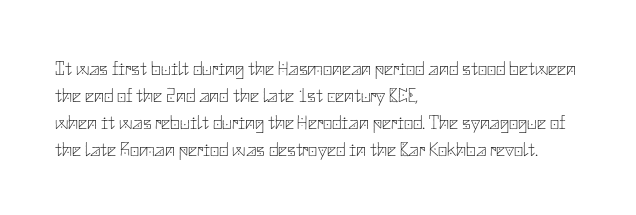
This sample uses an upright cut, with every glyph sitting square on the baseline. Reading down the column, the eye jumps a familiar distance to each next line. The horizontal fit of the characters is conventional and even. This is not heavy type; no bold has been used.
